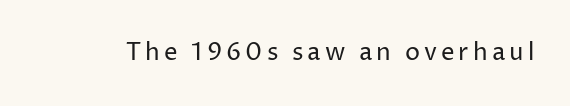
Q: Is the text bold? A: No.
Q: Is the text italic (slanted)? A: No, it is upright.
Q: Is the text underlined? A: No.
